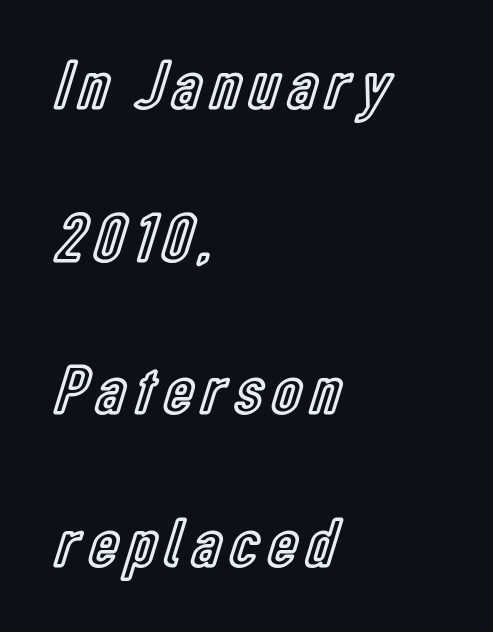
Q: Is the text italic (slanted)? A: Yes.
Q: Is the text underlined? A: No.
Q: How is the paragraph aligned? A: Left-aligned.
Q: Is the spacing between lines tight, normal or loose? A: Loose.
Q: Width (condensed, normal, or wide)? A: Condensed.
Q: x-height? A: Medium.
Q: Monospaced? A: No.
